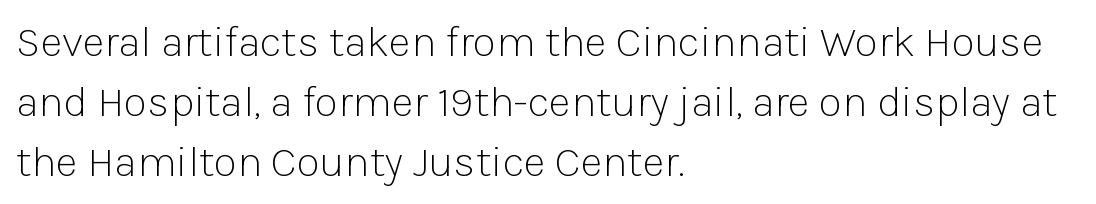
Q: Is the text bold? A: No.
Q: Is the text italic (slanted)? A: No, it is upright.
Q: Is the typeface a serif or a sans-serif typeface? A: Sans-serif.
Q: Is the text underlined? A: No.
Q: How is the paragraph aligned? A: Left-aligned.
Q: Is the spacing between letters normal or unusually wide? A: Normal.
Q: Is the spacing between lines tight, normal or loose? A: Normal.
Q: Width (condensed, normal, or wide)? A: Normal.
Q: Stroke contrast? A: Low.
Q: x-height? A: Medium.
Q: Monospaced? A: No.
